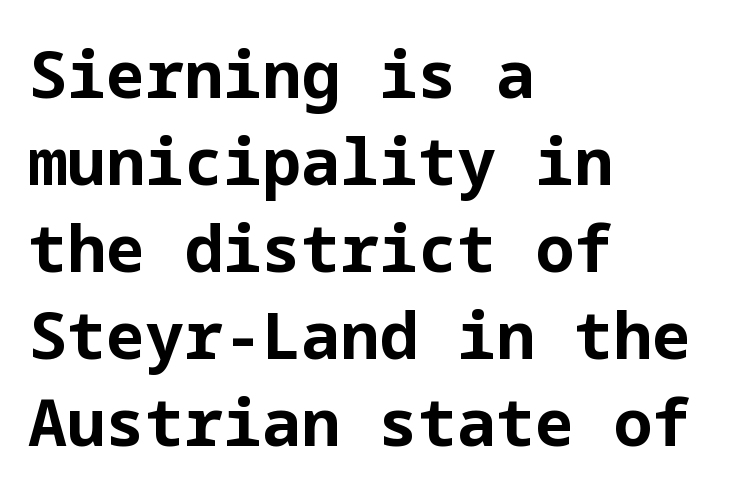
{"serif": "no", "italic": "no", "bold": "yes", "weight": "bold", "width": "normal", "stroke_contrast": "low", "x_height": "medium", "underline": "no", "align": "left", "line_spacing": "normal", "line_spacing_ratio": 1.34, "letter_spacing": "normal", "letter_spacing_em": 0.0, "glyph_px": 65}
